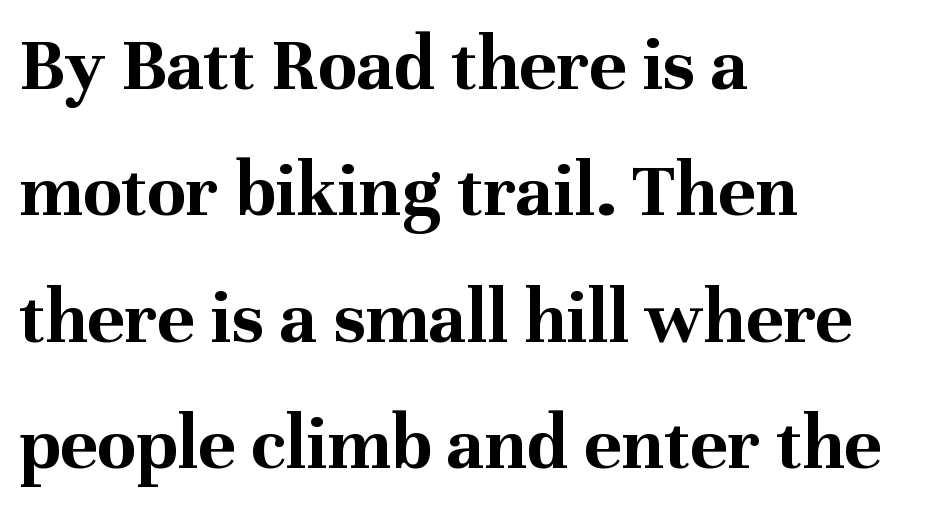
The passage shown stacks its lines at a standard gap. Teacher's note: observe the even left margin — that is flush-left alignment. Serifs: yes, visible at the terminals of the letterforms. Just letters on the line, the space beneath them empty. The typography opts for an upright posture over an oblique one. Looks like regular typesetting: each glyph gets only the width it needs.
